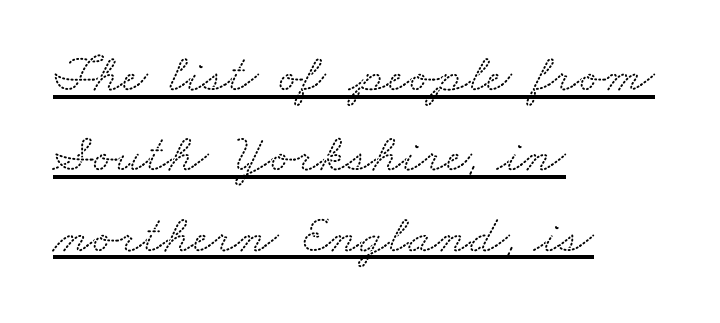
Q: Is the typeface a serif or a sans-serif typeface? A: Serif.
Q: Is the text underlined? A: Yes.
Q: How is the paragraph aligned? A: Left-aligned.
Q: Is the spacing between letters normal or unusually wide? A: Normal.
Q: Is the spacing between lines tight, normal or loose? A: Normal.
Q: Width (condensed, normal, or wide)? A: Wide.
Q: Stroke contrast? A: Low.
Q: x-height? A: Small.
Q: Monospaced? A: No.
